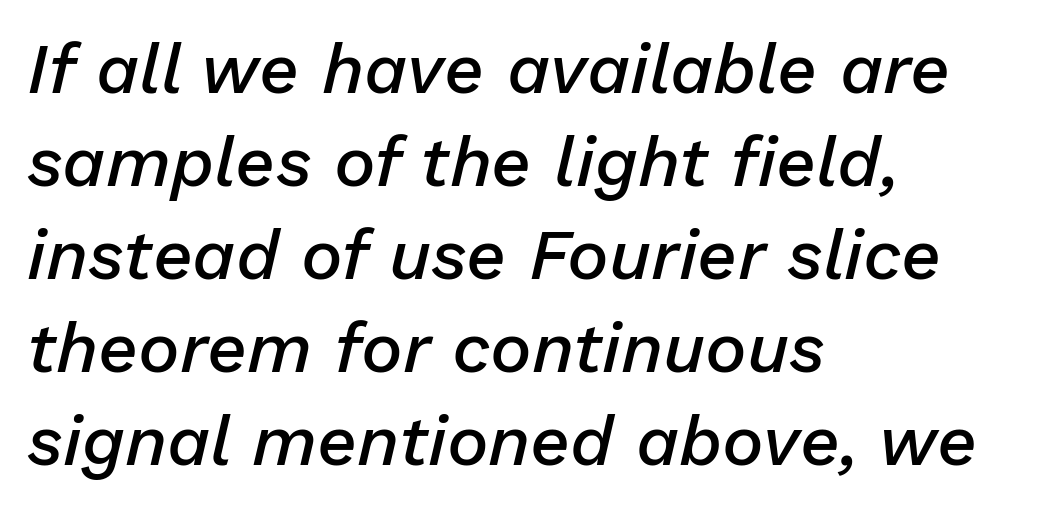
Q: Is the text bold? A: Semi-bold.
Q: Is the text italic (slanted)? A: Yes, it leans right by about 13 degrees.
Q: Is the text underlined? A: No.
Q: How is the paragraph aligned? A: Left-aligned.
Q: Is the spacing between letters normal or unusually wide? A: Normal.
Q: Is the spacing between lines tight, normal or loose? A: Normal.
Q: Width (condensed, normal, or wide)? A: Normal.
Q: Stroke contrast? A: Low.
Q: x-height? A: Medium.
Q: Monospaced? A: No.
